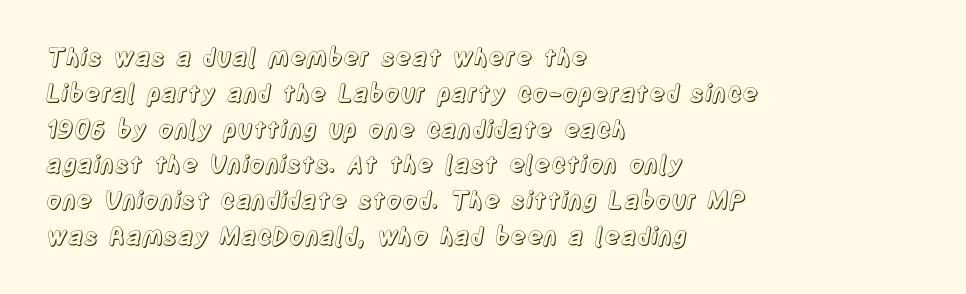
The image shows 24 px text type; set left-aligned, normal line spacing (1.49x), normal letter spacing, not underlined.
